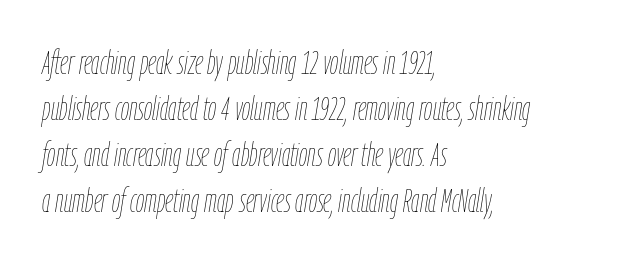
Q: Is the text bold? A: No.
Q: Is the text italic (slanted)? A: Yes, it leans right by about 9 degrees.
Q: Is the text underlined? A: No.
Q: How is the paragraph aligned? A: Left-aligned.
Q: Is the spacing between letters normal or unusually wide? A: Normal.
Q: Is the spacing between lines tight, normal or loose? A: Normal.
Q: Width (condensed, normal, or wide)? A: Condensed.
Q: Stroke contrast? A: Low.
Q: x-height? A: Medium.
Q: Monospaced? A: No.
